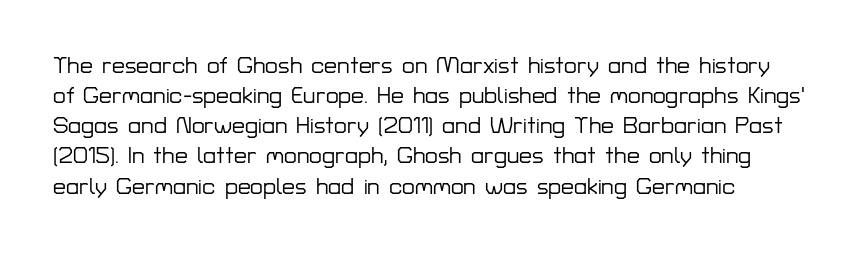
Q: Is the text italic (slanted)? A: No, it is upright.
Q: Is the text underlined? A: No.
Q: Is the spacing between letters normal or unusually wide? A: Normal.
Q: Is the spacing between lines tight, normal or loose? A: Normal.
